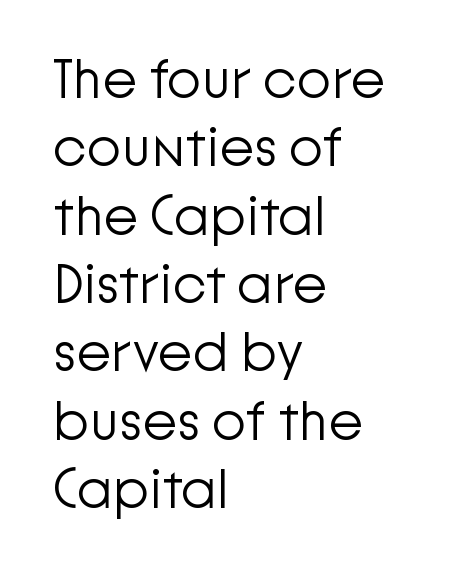
{"serif": "no", "italic": "no", "bold": "no", "weight": "light", "width": "normal", "stroke_contrast": "low", "x_height": "medium", "monospaced": "no", "underline": "no", "align": "left", "line_spacing_ratio": 1.22, "letter_spacing": "normal", "letter_spacing_em": 0.0, "glyph_px": 56}
